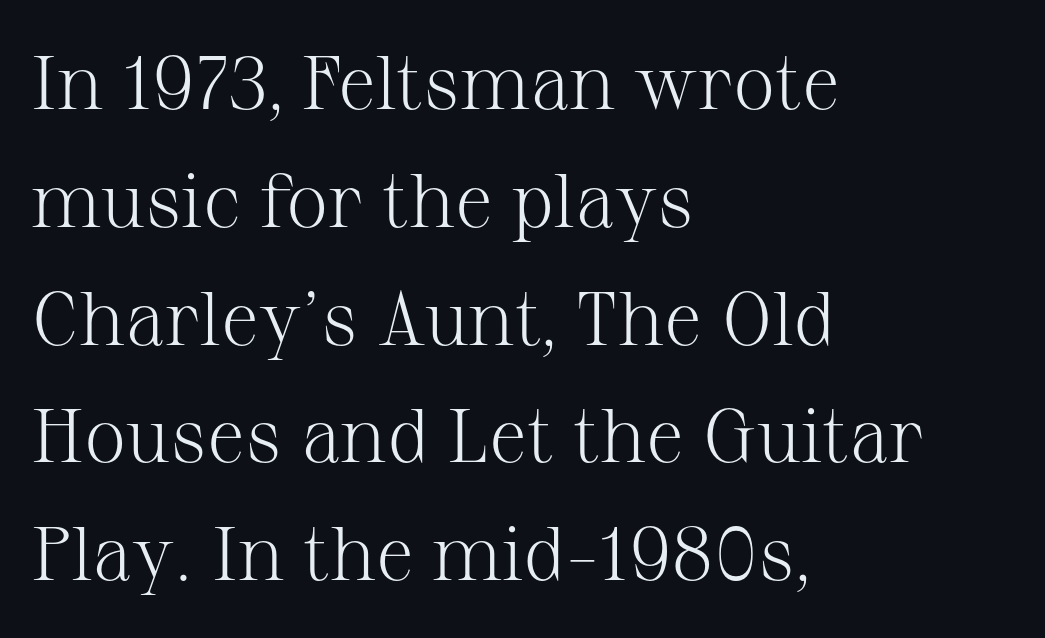
Q: Is the text bold? A: No.
Q: Is the text italic (slanted)? A: No, it is upright.
Q: Is the typeface a serif or a sans-serif typeface? A: Serif.
Q: Is the text underlined? A: No.
Q: How is the paragraph aligned? A: Left-aligned.
Q: Is the spacing between letters normal or unusually wide? A: Normal.
Q: Is the spacing between lines tight, normal or loose? A: Normal.
Q: Width (condensed, normal, or wide)? A: Normal.
Q: Stroke contrast? A: Medium.
Q: x-height? A: Medium.
Q: Monospaced? A: No.
